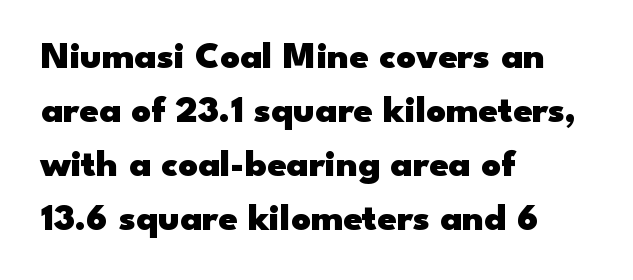
{"serif": "no", "italic": "no", "bold": "yes", "weight": "heavy", "width": "wide", "stroke_contrast": "low", "x_height": "small", "monospaced": "no", "underline": "no", "align": "left", "line_spacing": "normal", "line_spacing_ratio": 1.42, "letter_spacing": "normal", "letter_spacing_em": 0.0, "glyph_px": 38}
